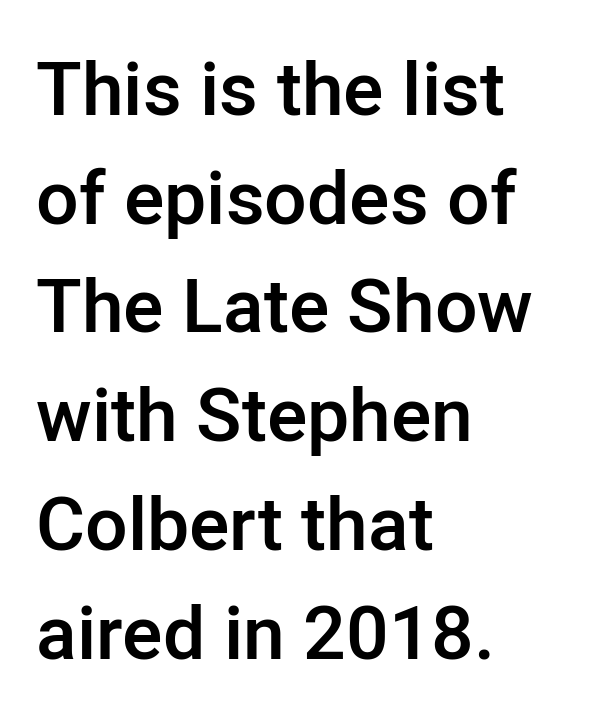
Q: Is the text bold? A: Semi-bold.
Q: Is the text italic (slanted)? A: No, it is upright.
Q: Is the typeface a serif or a sans-serif typeface? A: Sans-serif.
Q: Is the text underlined? A: No.
Q: How is the paragraph aligned? A: Left-aligned.
Q: Is the spacing between letters normal or unusually wide? A: Normal.
Q: Is the spacing between lines tight, normal or loose? A: Normal.
Q: Width (condensed, normal, or wide)? A: Normal.
Q: Stroke contrast? A: Low.
Q: x-height? A: Medium.
Q: Monospaced? A: No.
